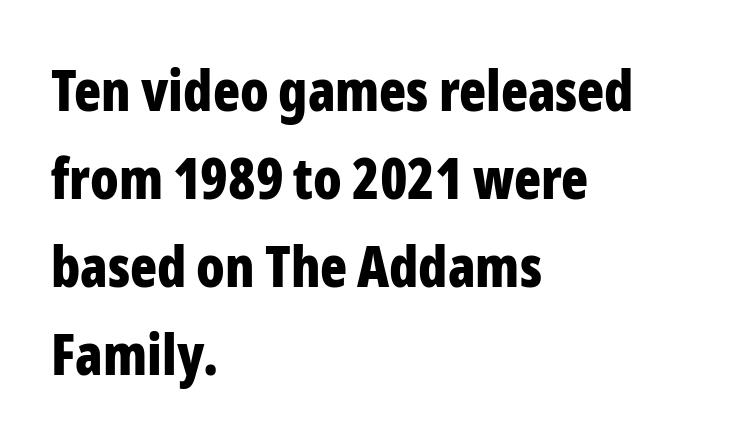
The sample has been set heavy, in full bold. A typesetter would mark this as roman, not italic. The zone under the glyphs is completely vacant. The rendering uses natural spacing where letterforms have individual widths. The passage shown stacks its lines at a standard gap. You can tell from the bare stems that sans-serif type was used.
